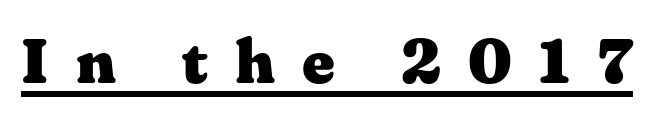
{"serif": "yes", "italic": "no", "bold": "yes", "weight": "heavy", "width": "wide", "stroke_contrast": "medium", "x_height": "medium", "monospaced": "no", "underline": "yes", "letter_spacing": "wide", "letter_spacing_em": 0.43, "glyph_px": 63}
